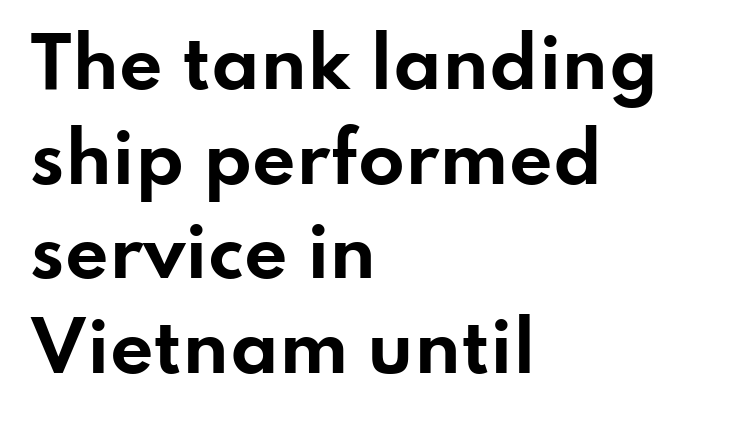
Q: Is the text bold? A: Yes.
Q: Is the text italic (slanted)? A: No, it is upright.
Q: Is the typeface a serif or a sans-serif typeface? A: Sans-serif.
Q: Is the text underlined? A: No.
Q: How is the paragraph aligned? A: Left-aligned.
Q: Is the spacing between letters normal or unusually wide? A: Normal.
Q: Is the spacing between lines tight, normal or loose? A: Normal.
Q: Width (condensed, normal, or wide)? A: Wide.
Q: Stroke contrast? A: Low.
Q: x-height? A: Small.
Q: Monospaced? A: No.
